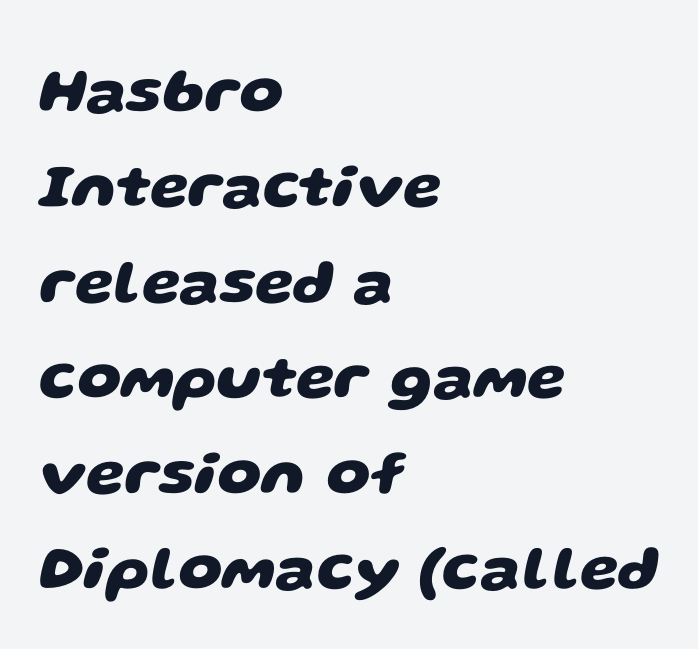
Q: Is the text bold? A: Yes.
Q: Is the typeface a serif or a sans-serif typeface? A: Sans-serif.
Q: Is the text underlined? A: No.
Q: How is the paragraph aligned? A: Left-aligned.
Q: Is the spacing between letters normal or unusually wide? A: Normal.
Q: Is the spacing between lines tight, normal or loose? A: Normal.
Q: Width (condensed, normal, or wide)? A: Wide.
Q: Stroke contrast? A: Low.
Q: x-height? A: Large.
Q: Monospaced? A: No.
